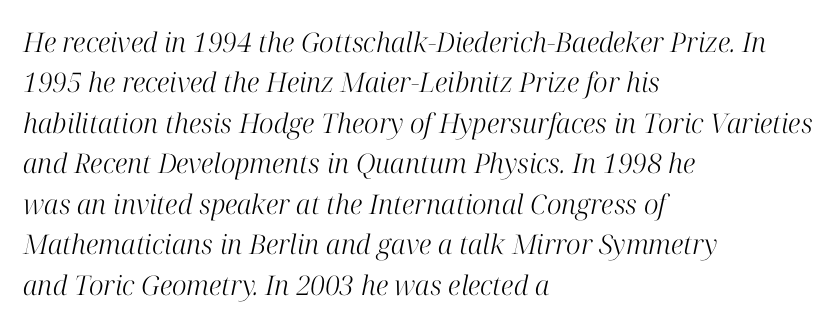
The image shows 27 px text type, italic (leaning right); set left-aligned, normal line spacing (1.5x), normal letter spacing, not underlined.
